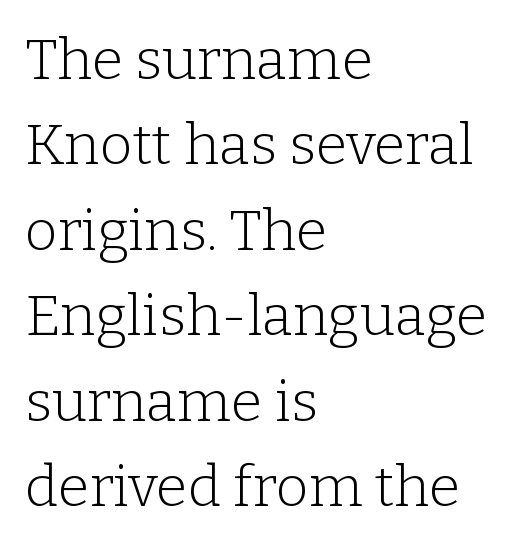
Q: Is the text bold? A: No.
Q: Is the text italic (slanted)? A: No, it is upright.
Q: Is the typeface a serif or a sans-serif typeface? A: Serif.
Q: Is the text underlined? A: No.
Q: How is the paragraph aligned? A: Left-aligned.
Q: Is the spacing between letters normal or unusually wide? A: Normal.
Q: Is the spacing between lines tight, normal or loose? A: Normal.
Q: Width (condensed, normal, or wide)? A: Normal.
Q: Stroke contrast? A: Low.
Q: x-height? A: Medium.
Q: Monospaced? A: No.
